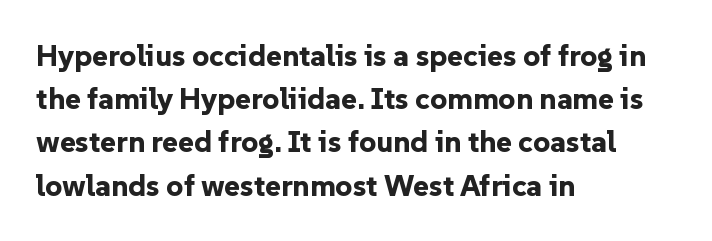
Q: Is the text bold? A: Yes.
Q: Is the text italic (slanted)? A: No, it is upright.
Q: Is the typeface a serif or a sans-serif typeface? A: Sans-serif.
Q: Is the text underlined? A: No.
Q: How is the paragraph aligned? A: Left-aligned.
Q: Is the spacing between letters normal or unusually wide? A: Normal.
Q: Is the spacing between lines tight, normal or loose? A: Normal.
Q: Width (condensed, normal, or wide)? A: Normal.
Q: Stroke contrast? A: Low.
Q: x-height? A: Medium.
Q: Monospaced? A: No.
